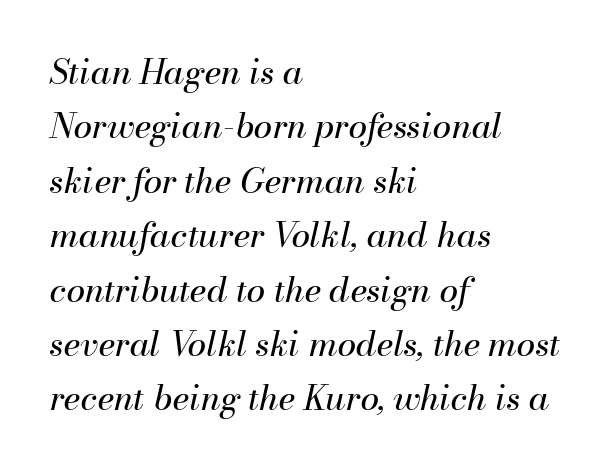
Weight: not bold — regular or lighter. Spacing between characters is what you'd get straight out of the box. Alignment: flush left. Nobody drew a line under any word here.
